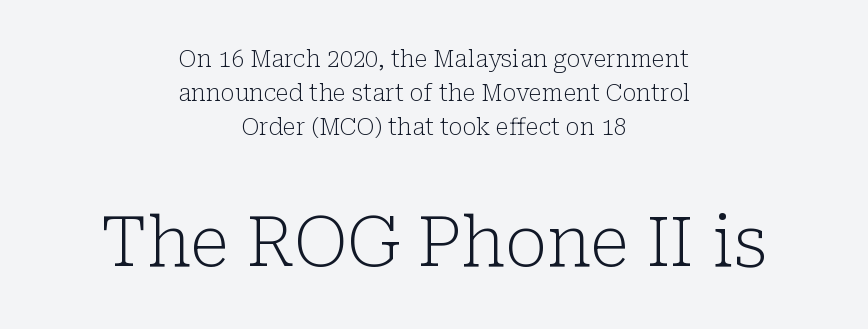
The image shows 69 px light serif type, upright; set centered, normal line spacing (1.48x), normal letter spacing, not underlined; the second (bottom) block is 3.0x larger; low stroke contrast and a medium x-height.
